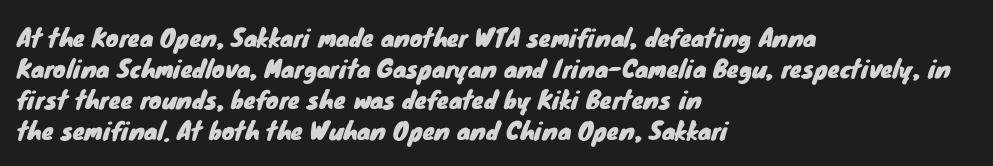
Each row of text sits above clean, open space. Caption: multi-line text, flush left, ragged right. Short note: letters normally spaced. Regarding leading, the lines here are spaced in the standard way.
